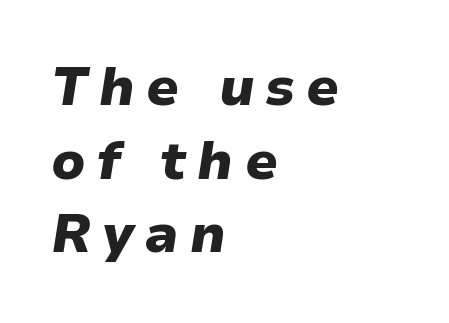
Q: Is the text bold? A: Yes.
Q: Is the text italic (slanted)? A: Yes, it leans right by about 9 degrees.
Q: Is the text underlined? A: No.
Q: How is the paragraph aligned? A: Left-aligned.
Q: Is the spacing between letters normal or unusually wide? A: Unusually wide.
Q: Is the spacing between lines tight, normal or loose? A: Normal.
Q: Width (condensed, normal, or wide)? A: Normal.
Q: Stroke contrast? A: Low.
Q: x-height? A: Medium.
Q: Monospaced? A: No.
